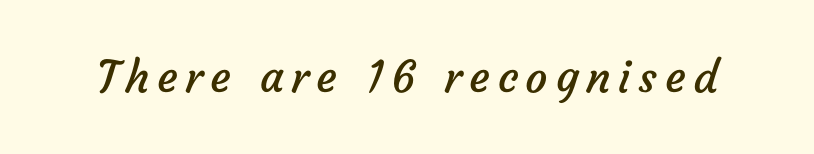
Q: Is the text bold? A: No.
Q: Is the typeface a serif or a sans-serif typeface? A: Sans-serif.
Q: Is the text underlined? A: No.
Q: Width (condensed, normal, or wide)? A: Normal.
Q: Stroke contrast? A: Low.
Q: x-height? A: Medium.
Q: Monospaced? A: No.
